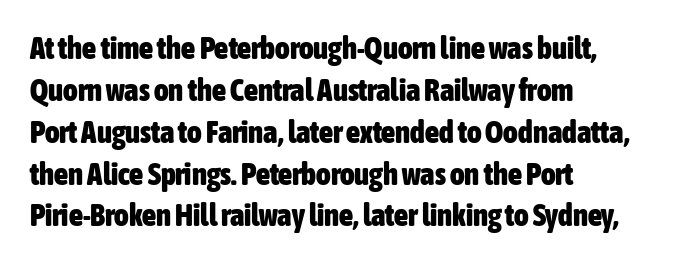
{"serif": "no", "italic": "no", "bold": "yes", "weight": "heavy", "width": "condensed", "stroke_contrast": "low", "x_height": "medium", "monospaced": "no", "underline": "no", "align": "left", "line_spacing": "normal", "line_spacing_ratio": 1.35, "letter_spacing": "normal", "letter_spacing_em": 0.0, "glyph_px": 31}
